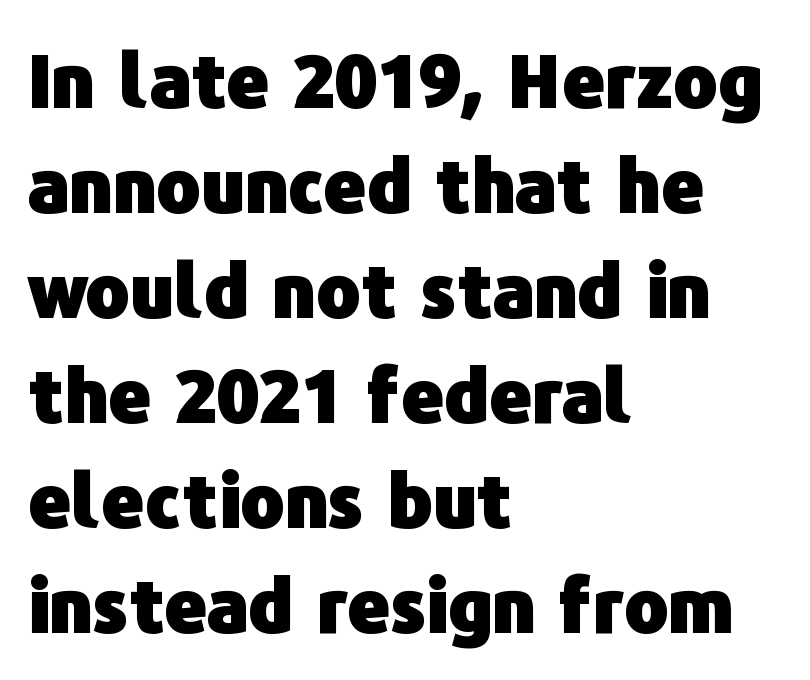
{"serif": "no", "italic": "no", "bold": "yes", "weight": "heavy", "width": "normal", "stroke_contrast": "low", "x_height": "medium", "monospaced": "no", "underline": "no", "align": "left", "line_spacing": "normal", "line_spacing_ratio": 1.42, "letter_spacing": "normal", "letter_spacing_em": 0.0, "glyph_px": 74}
